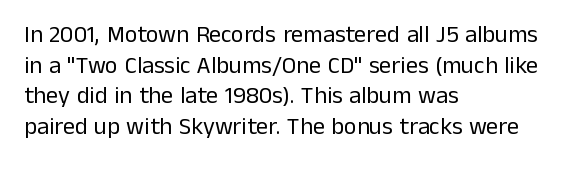
Q: Is the text bold? A: No.
Q: Is the text italic (slanted)? A: No, it is upright.
Q: Is the text underlined? A: No.
Q: How is the paragraph aligned? A: Left-aligned.
Q: Is the spacing between letters normal or unusually wide? A: Normal.
Q: Is the spacing between lines tight, normal or loose? A: Normal.
